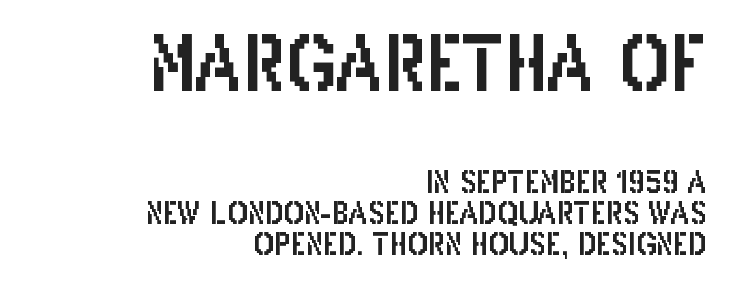
Q: Is the text italic (slanted)? A: No, it is upright.
Q: Is the typeface a serif or a sans-serif typeface? A: Sans-serif.
Q: Is the text underlined? A: No.
Q: How is the paragraph aligned? A: Right-aligned.
Q: Is the spacing between letters normal or unusually wide? A: Normal.
Q: Is the spacing between lines tight, normal or loose? A: Tight.
Q: Which block of text is set in a larger size, the first (top) or the second (bottom)? A: The first (top) one.
Q: Width (condensed, normal, or wide)? A: Condensed.
Q: Stroke contrast? A: Low.
Q: x-height? A: Large.
Q: Monospaced? A: No.
